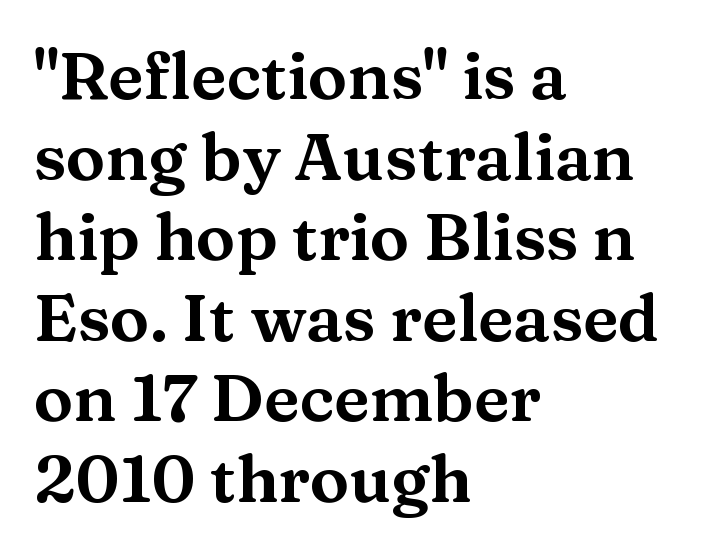
The image shows 66 px wide serif type, upright; set left-aligned, line spacing 1.22x, normal letter spacing, not underlined; medium stroke contrast and a medium x-height.
